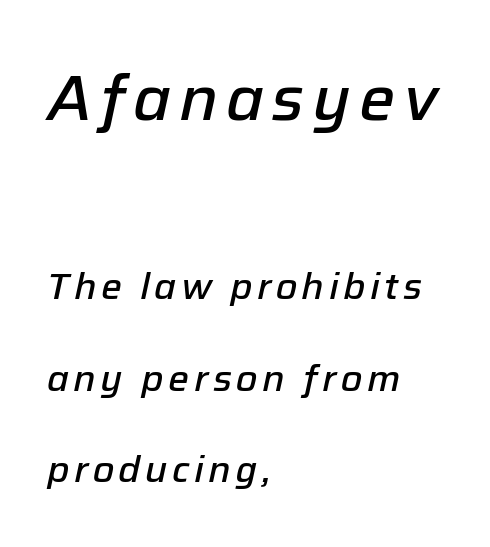
There's an unmistakable incline to the writing here. Each letter keeps its own natural width here, so spacing adapts to shape. Summary of weight: moderately heavy, a semibold. Compared with typical paragraphs, the rows here are farther apart.
